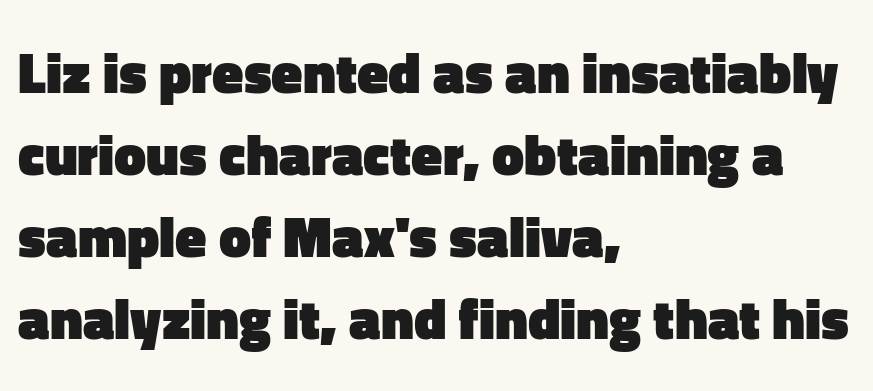
Q: Is the text bold? A: Yes.
Q: Is the text italic (slanted)? A: No, it is upright.
Q: Is the typeface a serif or a sans-serif typeface? A: Sans-serif.
Q: Is the text underlined? A: No.
Q: How is the paragraph aligned? A: Left-aligned.
Q: Is the spacing between letters normal or unusually wide? A: Normal.
Q: Is the spacing between lines tight, normal or loose? A: Normal.
Q: Width (condensed, normal, or wide)? A: Normal.
Q: Stroke contrast? A: Low.
Q: x-height? A: Medium.
Q: Monospaced? A: No.
